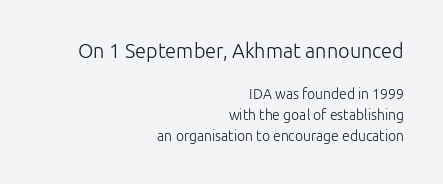
{"italic": "no", "bold": "no", "underline": "no", "align": "right", "line_spacing": "normal", "line_spacing_ratio": 1.49, "letter_spacing": "normal", "letter_spacing_em": 0.0, "larger_block": "first", "size_ratio": 1.43, "glyph_px": 20}
